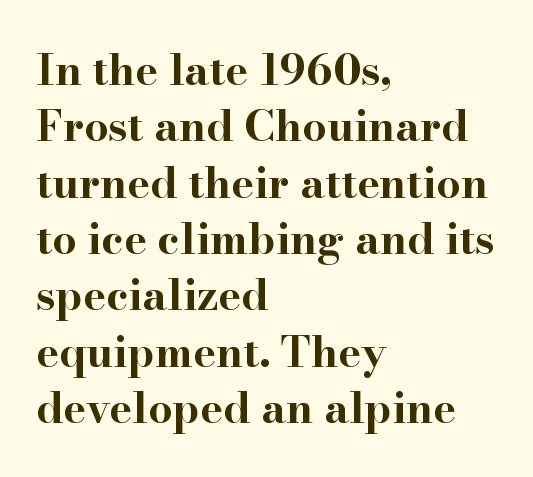
This block has exactly the height ordinary leading produces. The rendering anchors every line to the left-hand side. Nope, not italic — everything's standing straight. Look at the bottom of the vertical strokes: they flare into serifs here. Bare-footed words on every line.
